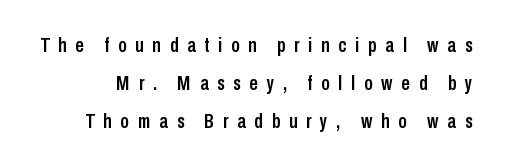
Does extra space separate the letters? Yes, quite a lot of it. Type without underlining. Every character sits straight up, as roman type does.
